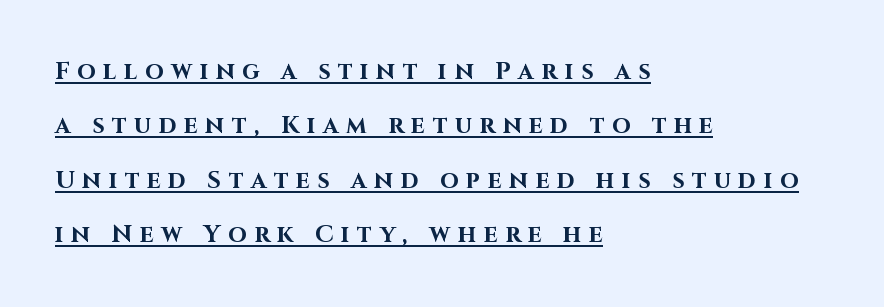
{"italic": "no", "bold": "yes", "underline": "yes", "align": "left", "line_spacing": "loose", "line_spacing_ratio": 2.27, "letter_spacing": "wide", "letter_spacing_em": 0.32, "glyph_px": 24}
